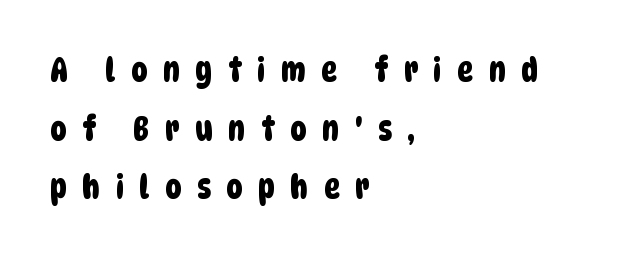
The passage is arranged the way most books set body copy — flush left. These lines have a slow, spaced-out rhythm from letter to letter. Glance below the letters and you will spot only blank space. This is sans-serif lettering, the kind often seen on screens and signage. Is this a fixed-width face? No — the glyphs have proportional, varying widths.
